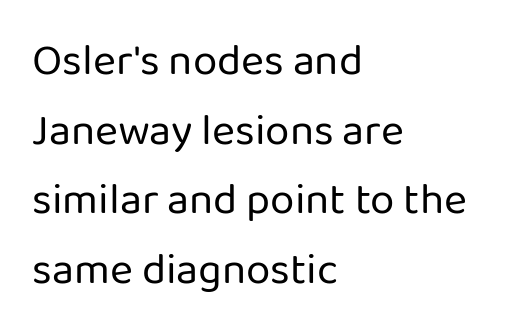
It's the straight-up-and-down kind of type. Examine the stroke ends and you'll find no serifs. Just letters on the line, the space beneath them empty. These lines keep a tight, regular rhythm from letter to letter.
